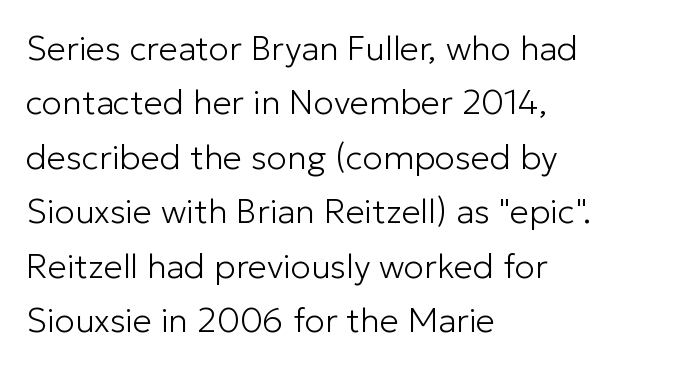
{"serif": "no", "italic": "no", "bold": "no", "weight": "light", "width": "normal", "stroke_contrast": "low", "x_height": "medium", "monospaced": "no", "underline": "no", "align": "left", "line_spacing": "normal", "line_spacing_ratio": 1.6, "letter_spacing": "normal", "letter_spacing_em": 0.0, "glyph_px": 34}
